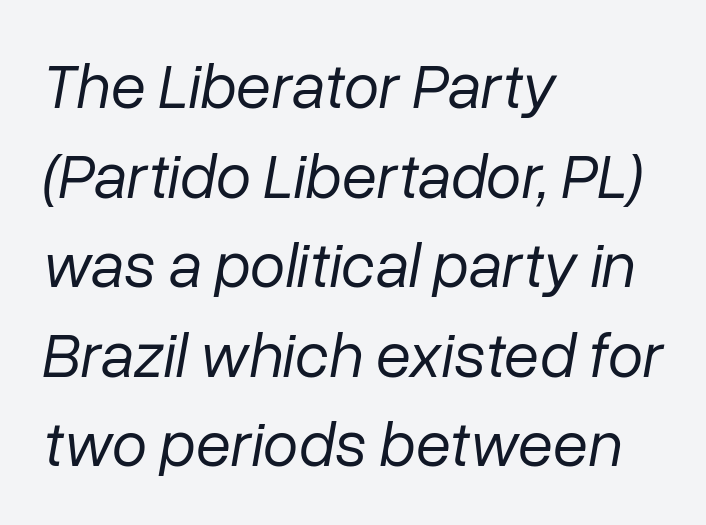
Heft: none added — not bold. Is this a fixed-width face? No — the glyphs have proportional, varying widths. The lettering tilts uniformly, giving the passage an italic look. Left-aligned paragraph, ragged on the right.
